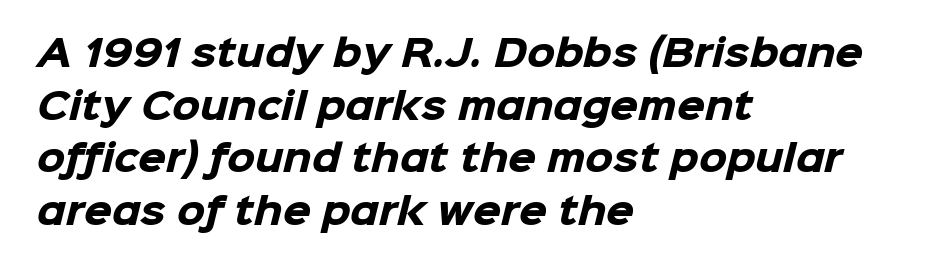
Q: Is the text bold? A: Yes.
Q: Is the typeface a serif or a sans-serif typeface? A: Sans-serif.
Q: Is the text underlined? A: No.
Q: How is the paragraph aligned? A: Left-aligned.
Q: Is the spacing between letters normal or unusually wide? A: Normal.
Q: Is the spacing between lines tight, normal or loose? A: Normal.
Q: Width (condensed, normal, or wide)? A: Normal.
Q: Stroke contrast? A: Low.
Q: x-height? A: Medium.
Q: Monospaced? A: No.
